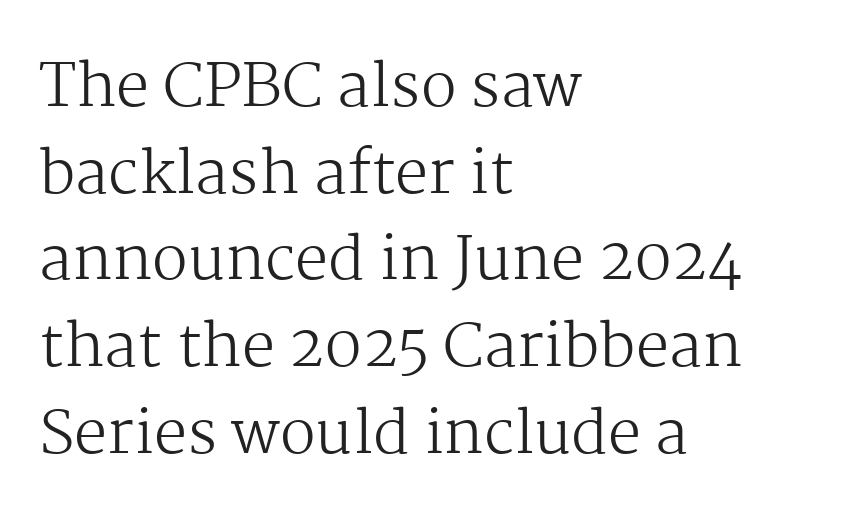
Q: Is the text bold? A: No.
Q: Is the text italic (slanted)? A: No, it is upright.
Q: Is the typeface a serif or a sans-serif typeface? A: Serif.
Q: Is the text underlined? A: No.
Q: How is the paragraph aligned? A: Left-aligned.
Q: Is the spacing between letters normal or unusually wide? A: Normal.
Q: Is the spacing between lines tight, normal or loose? A: Normal.
Q: Width (condensed, normal, or wide)? A: Normal.
Q: Stroke contrast? A: Medium.
Q: x-height? A: Medium.
Q: Monospaced? A: No.
